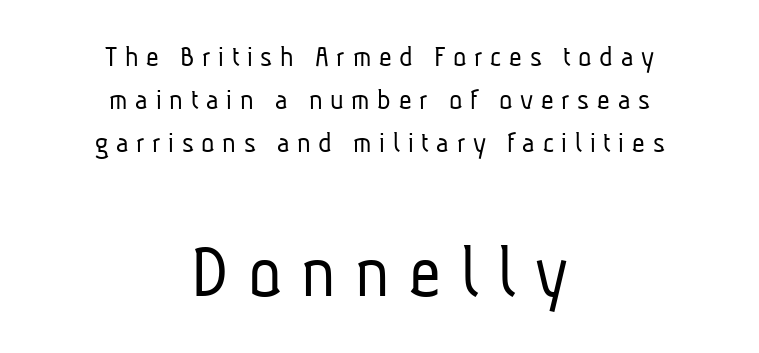
The image shows 78 px light, condensed sans-serif type; set centered, normal line spacing (1.38x), unusually wide letter spacing (+0.25 em), not underlined; the second (bottom) block is 2.52x larger; low stroke contrast and a medium x-height.
